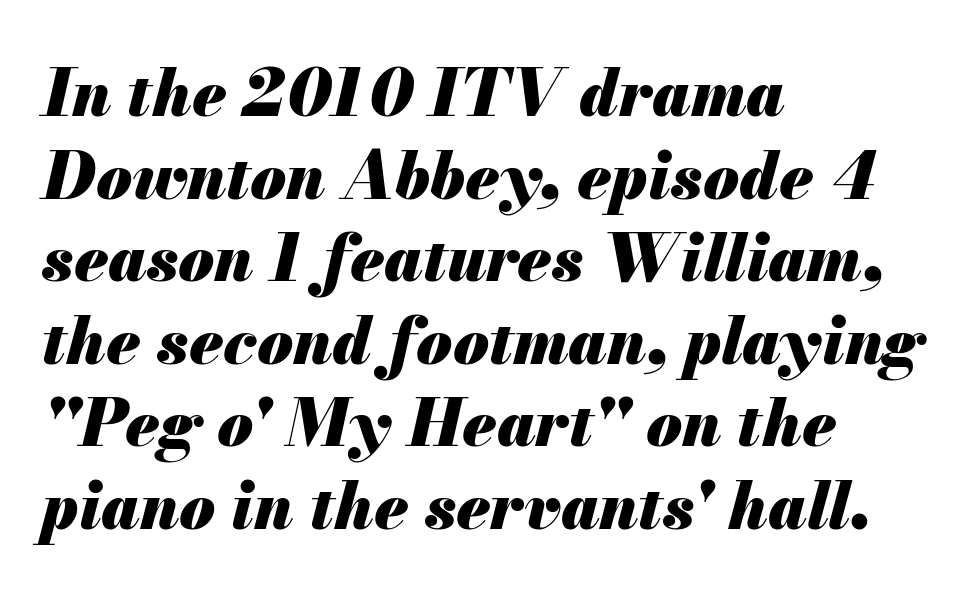
Tracking value appears to be zero — textbook default spacing. Italic: yes, the glyphs are oblique. Nobody drew a line under any word here. Here the designer chose a conventional face with non-uniform glyph widths. Weight: bold.
